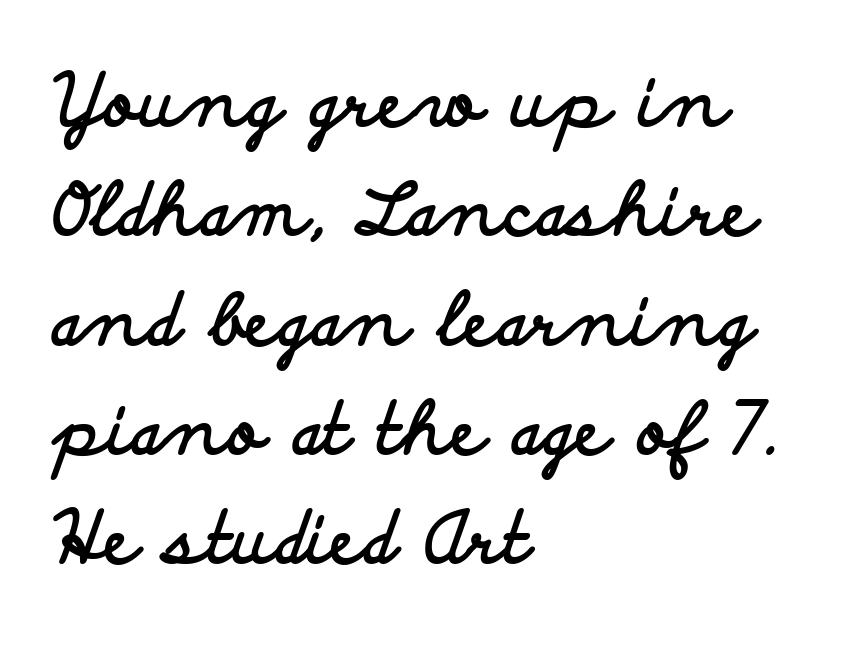
Evenly set lines give the paragraph a standard silhouette. The rendering uses natural spacing where letterforms have individual widths. Tracking value appears to be zero — textbook default spacing. Unlike a traditional serif, this face leaves its strokes unadorned.
